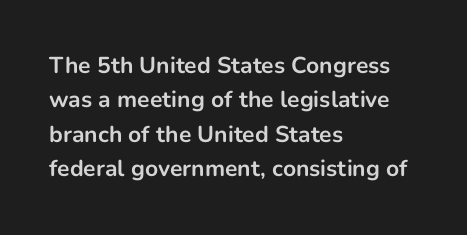
The image shows 23 px bold type, upright; set left-aligned, normal line spacing (1.5x), normal letter spacing, not underlined.
